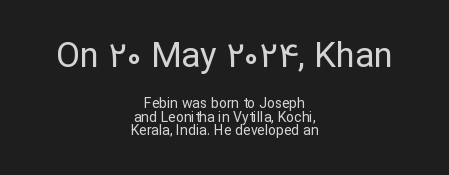
The image shows 35 px regular-weight sans-serif type, upright; set centered, tight line spacing (0.97x), normal letter spacing, not underlined; the first (top) block is 2.5x larger; low stroke contrast and a medium x-height.
